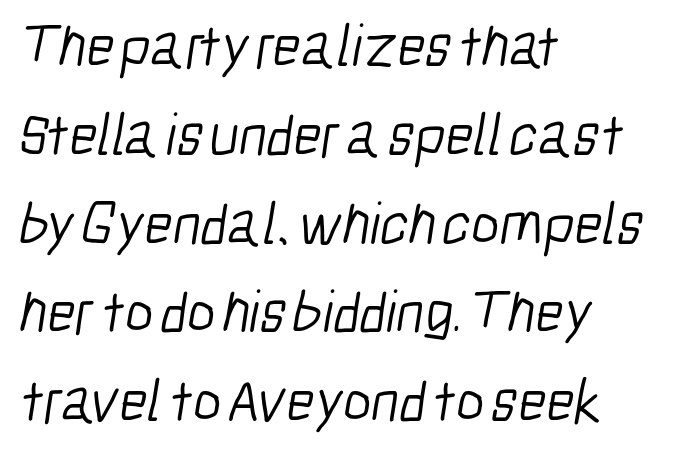
Q: Is the text bold? A: No.
Q: Is the typeface a serif or a sans-serif typeface? A: Sans-serif.
Q: Is the text underlined? A: No.
Q: How is the paragraph aligned? A: Left-aligned.
Q: Is the spacing between letters normal or unusually wide? A: Normal.
Q: Is the spacing between lines tight, normal or loose? A: Normal.
Q: Width (condensed, normal, or wide)? A: Condensed.
Q: Stroke contrast? A: Low.
Q: x-height? A: Medium.
Q: Monospaced? A: No.
